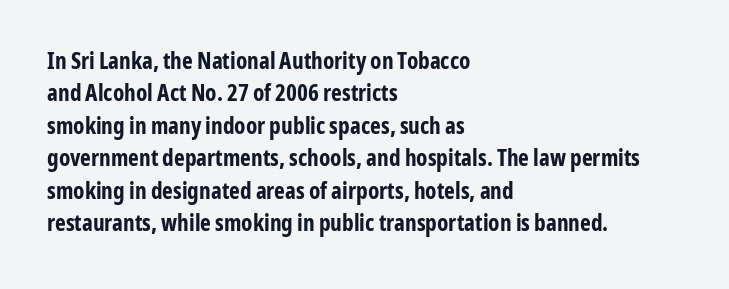
{"italic": "no", "bold": "yes", "underline": "no", "align": "left", "line_spacing": "normal", "line_spacing_ratio": 1.41, "letter_spacing": "normal", "letter_spacing_em": 0.0, "glyph_px": 23}
